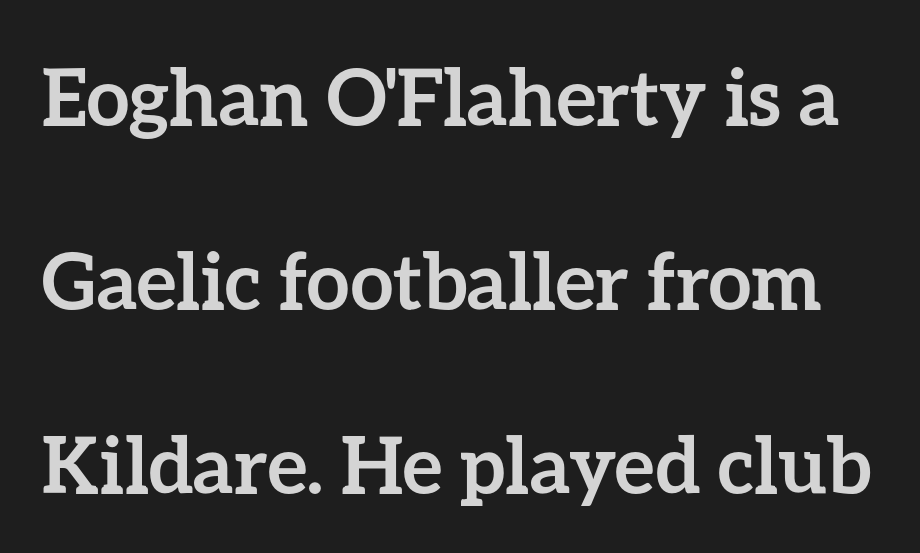
{"italic": "no", "bold": "yes", "weight": "semibold", "width": "normal", "stroke_contrast": "low", "x_height": "medium", "monospaced": "no", "underline": "no", "line_spacing": "loose", "line_spacing_ratio": 2.36, "letter_spacing": "normal", "letter_spacing_em": 0.0, "glyph_px": 78}
